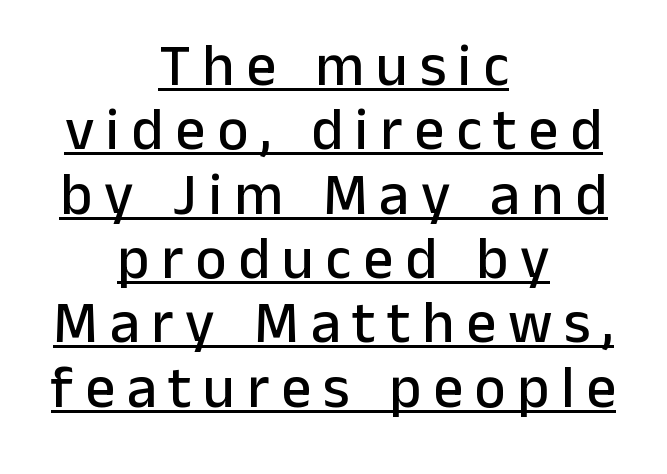
Q: Is the text italic (slanted)? A: No, it is upright.
Q: Is the typeface a serif or a sans-serif typeface? A: Sans-serif.
Q: Is the text underlined? A: Yes.
Q: How is the paragraph aligned? A: Centered.
Q: Is the spacing between letters normal or unusually wide? A: Unusually wide.
Q: Is the spacing between lines tight, normal or loose? A: Tight.
Q: Width (condensed, normal, or wide)? A: Normal.
Q: Stroke contrast? A: Low.
Q: x-height? A: Medium.
Q: Monospaced? A: No.
